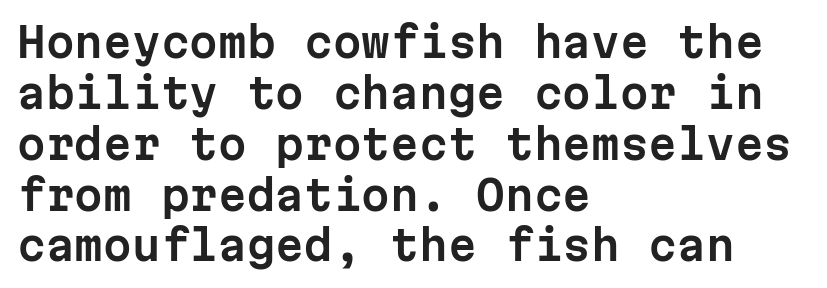
The image shows 41 px sans-serif type, upright, monospaced; set left-aligned, line spacing 1.24x, normal letter spacing, not underlined; low stroke contrast and a medium x-height.
